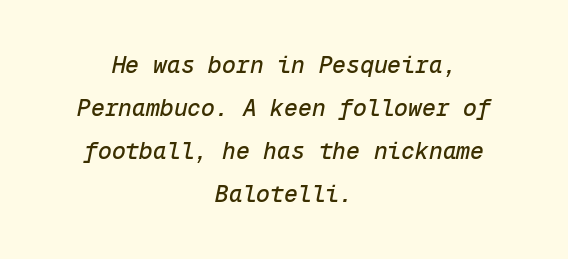
{"italic": "yes", "lean": "right", "slant_degrees": 12, "underline": "no", "align": "center", "line_spacing_ratio": 1.87, "letter_spacing": "normal", "letter_spacing_em": 0.0, "glyph_px": 23}
